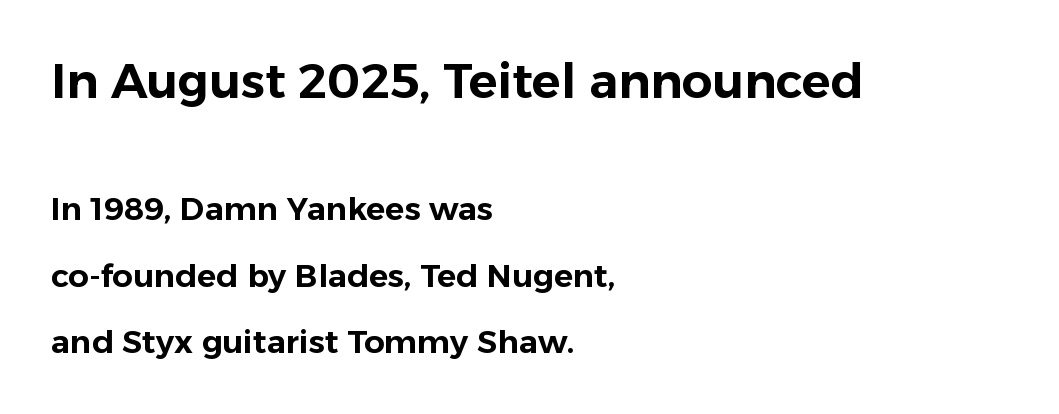
{"serif": "no", "italic": "no", "width": "normal", "stroke_contrast": "low", "x_height": "medium", "monospaced": "no", "underline": "no", "align": "left", "line_spacing": "loose", "line_spacing_ratio": 2.08, "letter_spacing": "normal", "letter_spacing_em": 0.0, "larger_block": "first", "size_ratio": 1.5, "glyph_px": 48}
